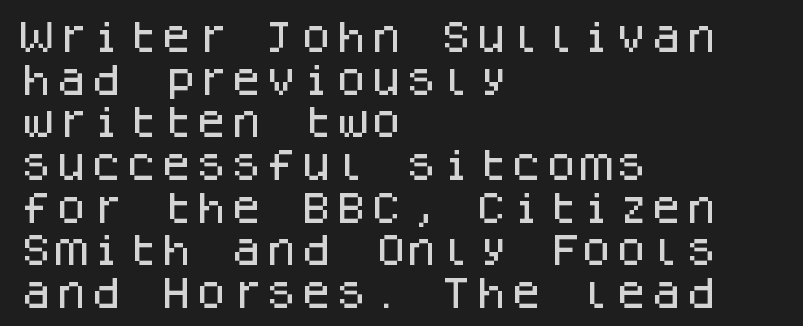
The image shows 35 px sans-serif type, upright, monospaced; set left-aligned, line spacing 1.22x, normal letter spacing, not underlined; low stroke contrast and a large x-height.
